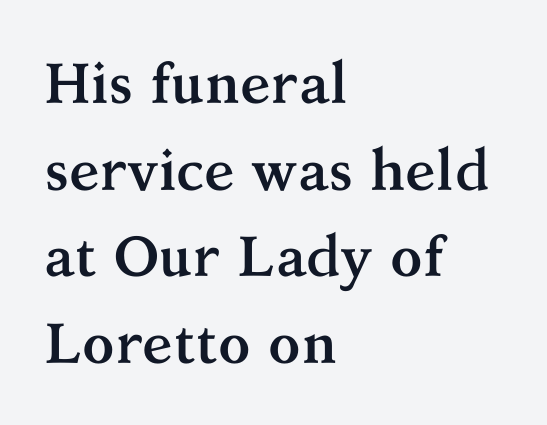
Q: Is the text bold? A: Yes.
Q: Is the text italic (slanted)? A: No, it is upright.
Q: Is the typeface a serif or a sans-serif typeface? A: Serif.
Q: Is the text underlined? A: No.
Q: How is the paragraph aligned? A: Left-aligned.
Q: Is the spacing between letters normal or unusually wide? A: Normal.
Q: Is the spacing between lines tight, normal or loose? A: Normal.
Q: Width (condensed, normal, or wide)? A: Normal.
Q: Stroke contrast? A: Medium.
Q: x-height? A: Medium.
Q: Monospaced? A: No.
